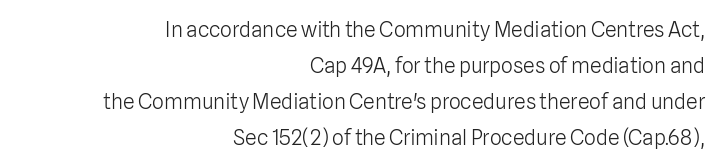
{"italic": "no", "bold": "no", "underline": "no", "align": "right", "line_spacing_ratio": 1.71, "letter_spacing": "normal", "letter_spacing_em": 0.0, "glyph_px": 21}
